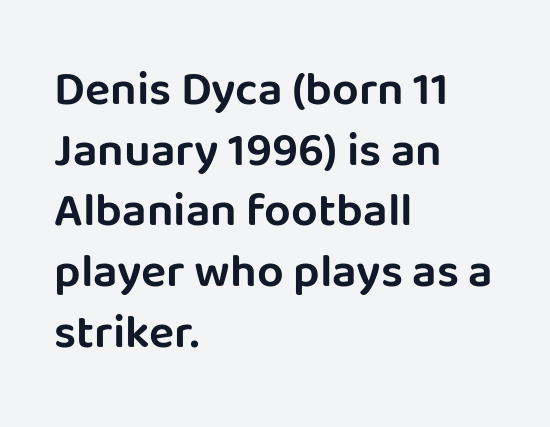
Horizontally, the lines are justified to the leading edge only. The face used here is proportionally spaced, like ordinary book or web type. In terms of posture, this sample is upright. This rendering employs a face without finishing strokes, i.e., a sans-serif. The rendering uses a moderate line-height, typical for paragraphs. There is no visible air inserted between adjacent glyphs.
